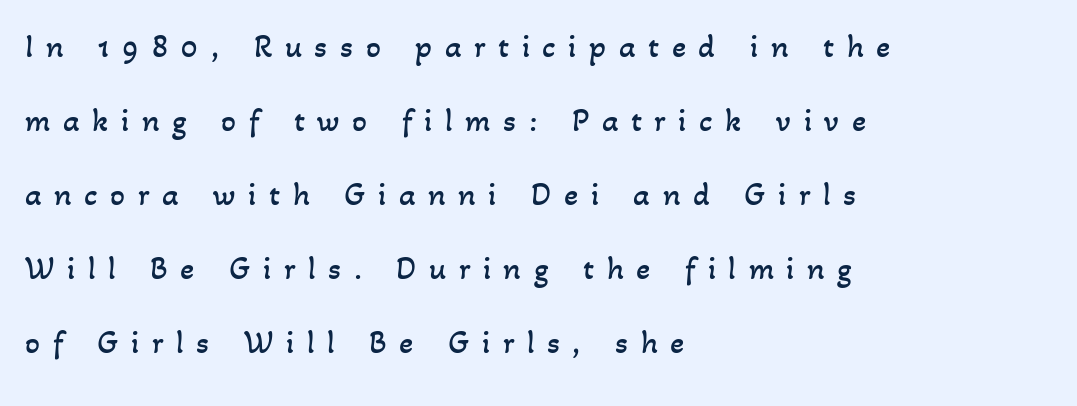
Nobody drew a line under any word here. This is not heavy type; no bold has been used. Line starts are locked; line ends wander. Summary of vertical rhythm: relaxed, with wide interline spacing. Is this a fixed-width face? No — the glyphs have proportional, varying widths. Here the glyphs are tracked loosely, breaking word shapes into spaced letters.
